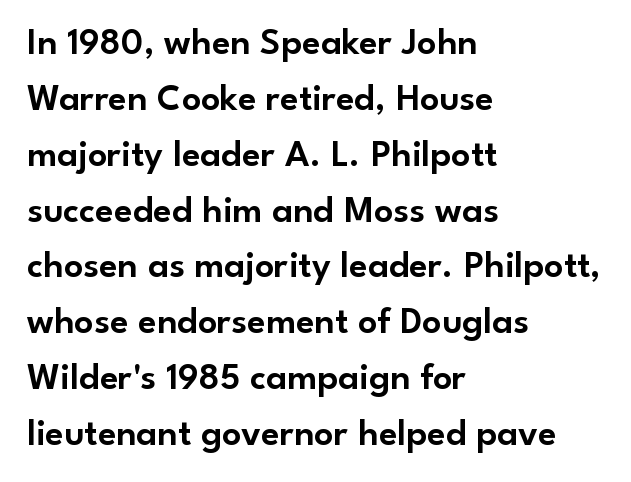
Q: Is the text italic (slanted)? A: No, it is upright.
Q: Is the typeface a serif or a sans-serif typeface? A: Sans-serif.
Q: Is the text underlined? A: No.
Q: How is the paragraph aligned? A: Left-aligned.
Q: Is the spacing between letters normal or unusually wide? A: Normal.
Q: Is the spacing between lines tight, normal or loose? A: Normal.
Q: Width (condensed, normal, or wide)? A: Normal.
Q: Stroke contrast? A: Low.
Q: x-height? A: Small.
Q: Monospaced? A: No.
